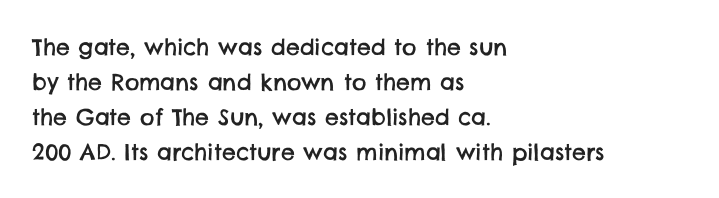
{"underline": "no", "align": "left", "line_spacing": "normal", "line_spacing_ratio": 1.59, "letter_spacing": "normal", "letter_spacing_em": 0.0, "glyph_px": 22}
